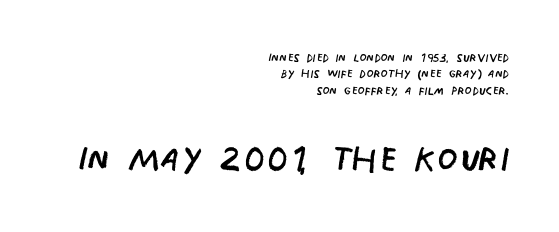
The face used here is proportionally spaced, like ordinary book or web type. Compared with a typical body face, this is equally light or lighter still. Small over large — that's the arrangement of the two blocks here. Visually the block forms a straight wall on the right and a jagged coastline on the left. What kind of face is this? One without serifs — a sans.
